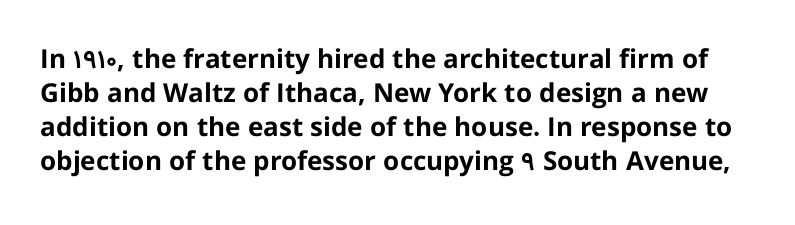
The image shows 26 px bold type, upright; set normal line spacing (1.31x), normal letter spacing, not underlined.
